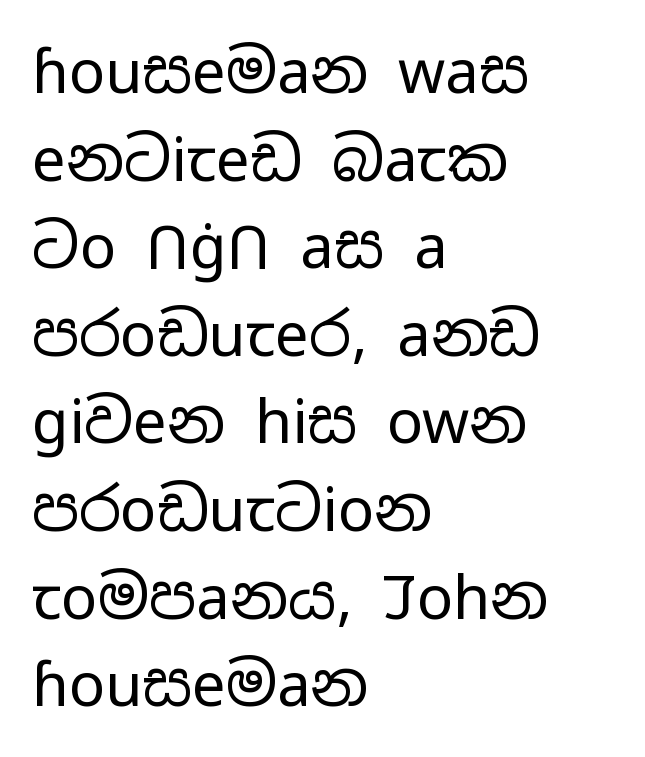
{"serif": "no", "italic": "no", "bold": "no", "weight": "regular", "width": "wide", "stroke_contrast": "low", "x_height": "medium", "monospaced": "no", "underline": "no", "align": "left", "line_spacing": "normal", "line_spacing_ratio": 1.46, "letter_spacing": "normal", "letter_spacing_em": 0.0, "glyph_px": 60}
